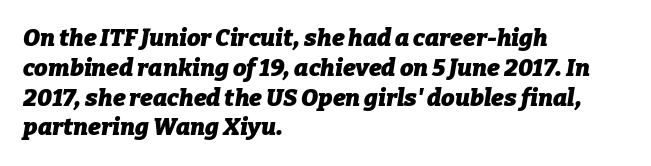
The image shows 24 px bold type, italic (leaning right); set left-aligned, line spacing 1.24x, normal letter spacing, not underlined.
